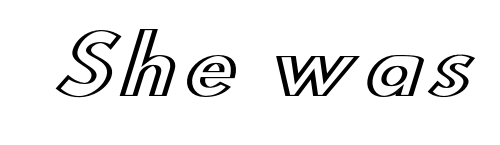
Each letter keeps its own natural width here, so spacing adapts to shape. Bare-footed words on every line.
